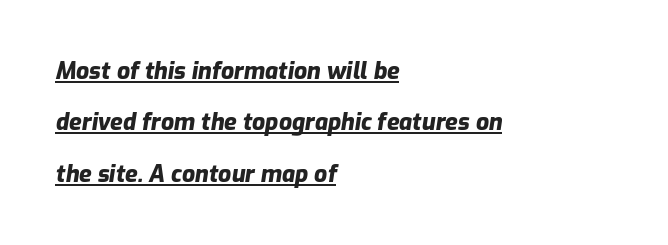
Q: Is the text bold? A: Yes.
Q: Is the text italic (slanted)? A: Yes, it leans right by about 9 degrees.
Q: Is the text underlined? A: Yes.
Q: How is the paragraph aligned? A: Left-aligned.
Q: Is the spacing between letters normal or unusually wide? A: Normal.
Q: Is the spacing between lines tight, normal or loose? A: Loose.
